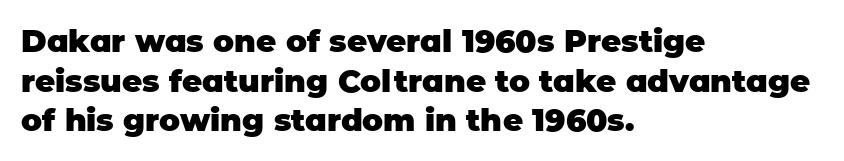
Note: no serifs on the glyphs. Vertical strokes here are truly vertical. Reading down the block, your eye returns to a fixed left position each line. Pretty heavy lettering here — definitely bold. This rendering features lettering with no underline. Normally led — the rows are evenly, conventionally spaced.
